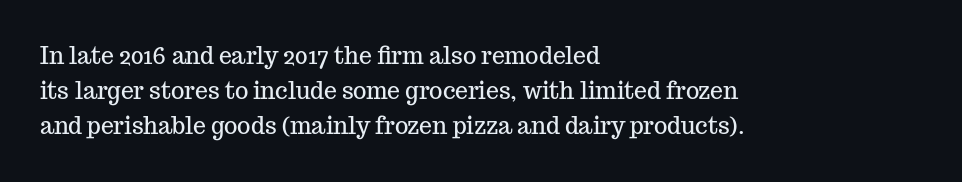
{"italic": "no", "underline": "no", "align": "left", "line_spacing": "normal", "line_spacing_ratio": 1.53, "letter_spacing": "normal", "letter_spacing_em": 0.0, "glyph_px": 23}
